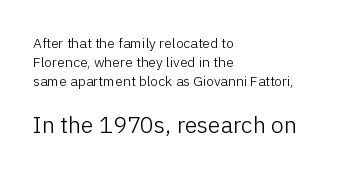
Q: Is the text bold? A: No.
Q: Is the text italic (slanted)? A: No, it is upright.
Q: Is the text underlined? A: No.
Q: How is the paragraph aligned? A: Left-aligned.
Q: Is the spacing between letters normal or unusually wide? A: Normal.
Q: Is the spacing between lines tight, normal or loose? A: Normal.
Q: Which block of text is set in a larger size, the first (top) or the second (bottom)? A: The second (bottom) one.
